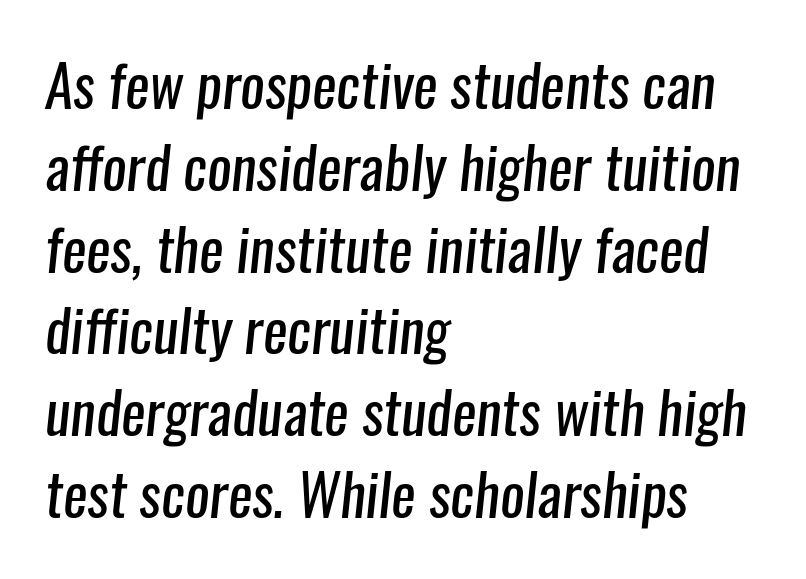
Q: Is the text bold? A: No.
Q: Is the typeface a serif or a sans-serif typeface? A: Sans-serif.
Q: Is the text underlined? A: No.
Q: How is the paragraph aligned? A: Left-aligned.
Q: Is the spacing between letters normal or unusually wide? A: Normal.
Q: Is the spacing between lines tight, normal or loose? A: Normal.
Q: Width (condensed, normal, or wide)? A: Condensed.
Q: Stroke contrast? A: Low.
Q: x-height? A: Medium.
Q: Monospaced? A: No.
